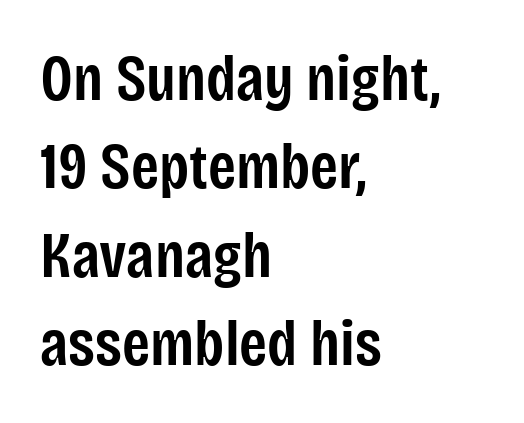
Note: no serifs on the glyphs. The rendering uses natural spacing where letterforms have individual widths. The axis of the letterforms is exactly vertical. These lines stack with their left ends in a neat column.
